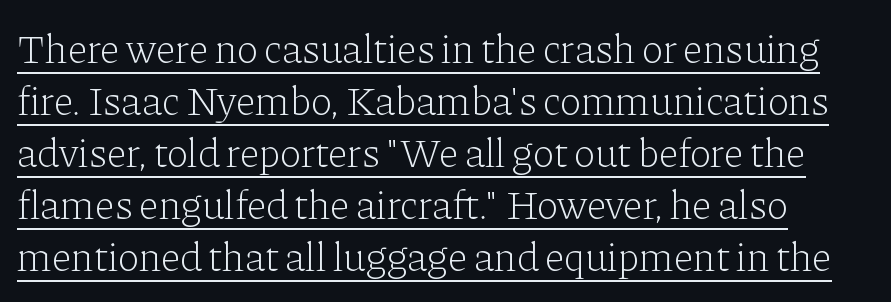
{"serif": "yes", "italic": "no", "bold": "no", "weight": "light", "width": "normal", "stroke_contrast": "low", "x_height": "medium", "monospaced": "no", "underline": "yes", "align": "left", "line_spacing": "normal", "line_spacing_ratio": 1.27, "letter_spacing": "normal", "letter_spacing_em": 0.0, "glyph_px": 41}
